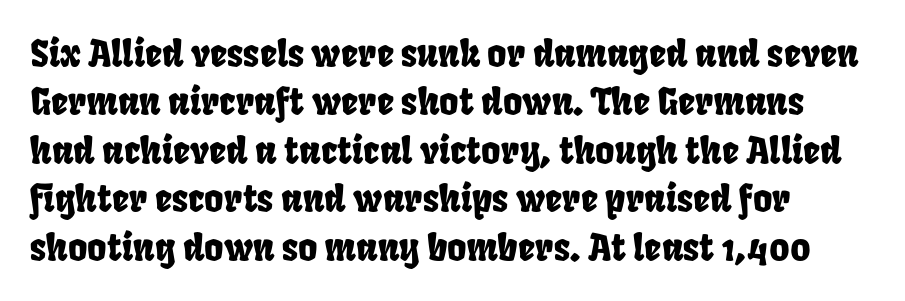
Here the designer chose a conventional face with non-uniform glyph widths. Characters follow at the spacing the type designer built in. The vertical gap from one line to the next is medium. The specimen omits any rule beneath the text block's lines.
